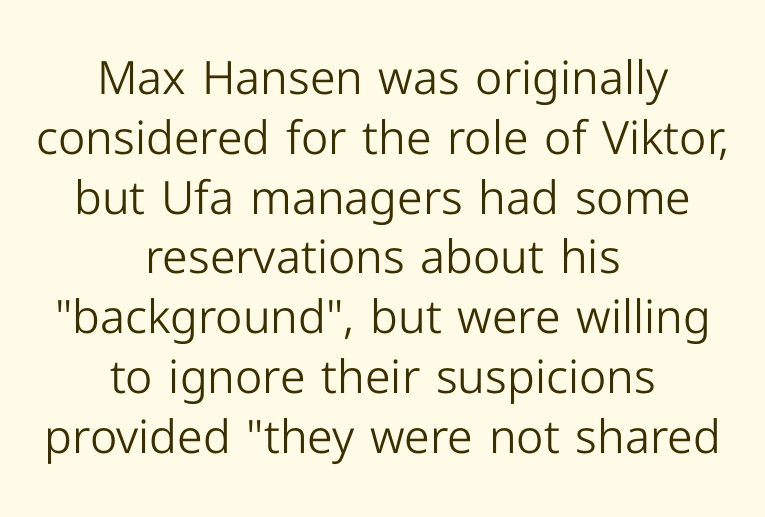
Q: Is the text bold? A: No.
Q: Is the text italic (slanted)? A: No, it is upright.
Q: Is the typeface a serif or a sans-serif typeface? A: Sans-serif.
Q: Is the text underlined? A: No.
Q: How is the paragraph aligned? A: Centered.
Q: Is the spacing between letters normal or unusually wide? A: Normal.
Q: Is the spacing between lines tight, normal or loose? A: Normal.
Q: Width (condensed, normal, or wide)? A: Normal.
Q: Stroke contrast? A: Low.
Q: x-height? A: Medium.
Q: Monospaced? A: No.
